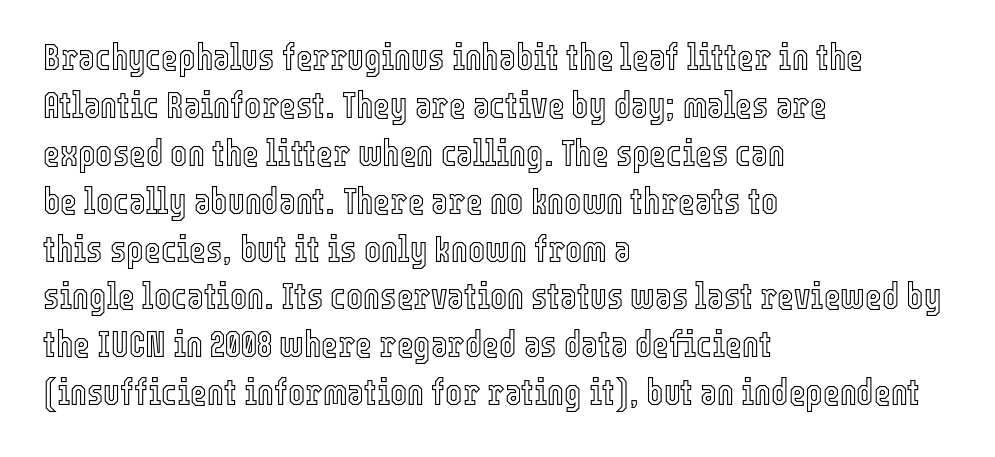
Nobody touched the tracking dial on this one. Horizontal alignment here is leftward, the default for most running prose. It's the straight-up-and-down kind of type. Do the characters align in a grid? No, the font is proportional.
